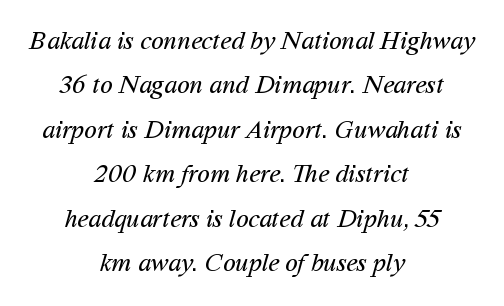
{"bold": "no", "underline": "no", "align": "center", "line_spacing_ratio": 1.71, "letter_spacing": "normal", "letter_spacing_em": 0.0, "glyph_px": 26}
